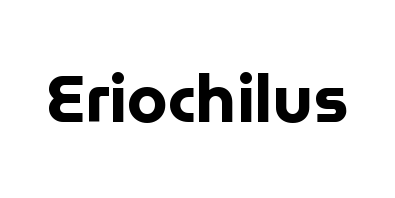
{"serif": "no", "italic": "no", "bold": "yes", "weight": "bold", "width": "normal", "stroke_contrast": "low", "x_height": "medium", "monospaced": "no", "underline": "no", "letter_spacing": "normal", "letter_spacing_em": 0.0, "glyph_px": 66}
